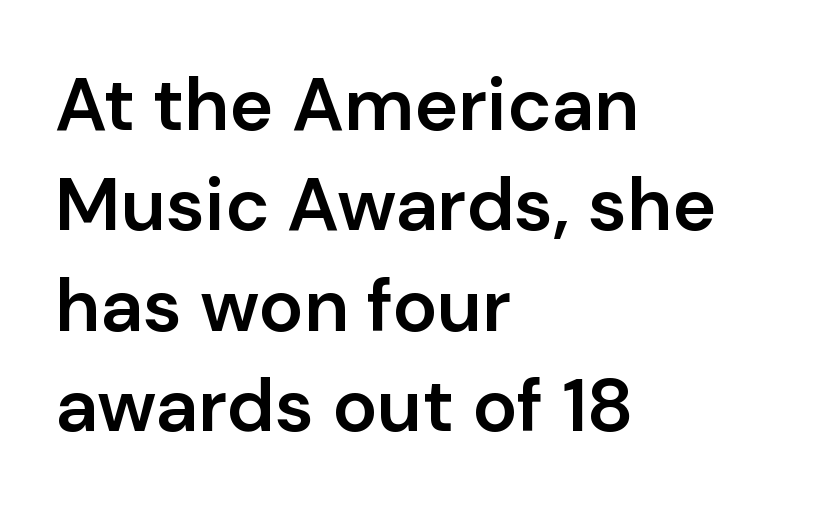
The image shows 75 px semibold sans-serif type, upright; set left-aligned, normal line spacing (1.34x), normal letter spacing, not underlined; low stroke contrast and a medium x-height.
